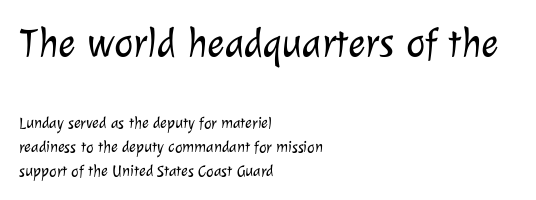
The letterforms sit at book weight or below. A normal amount of white space separates one row of letters from the next. The passage shown begins with its larger block and ends with its smaller one. The rendering uses natural spacing where letterforms have individual widths. In CSS terms this would be text-align: left.
